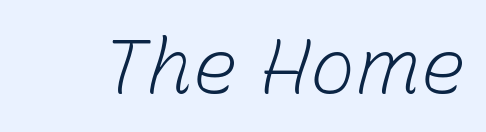
Q: Is the text bold? A: No.
Q: Is the text italic (slanted)? A: Yes, it leans right by about 15 degrees.
Q: Is the text underlined? A: No.
Q: Is the spacing between letters normal or unusually wide? A: Normal.
Q: Width (condensed, normal, or wide)? A: Normal.
Q: Stroke contrast? A: Low.
Q: x-height? A: Medium.
Q: Monospaced? A: No.
